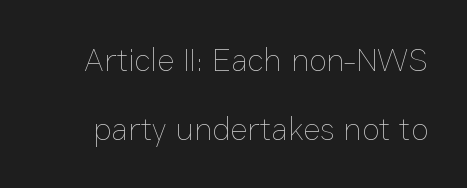
It's the straight-up-and-down kind of type. The typeface has the unassuming heft of standard copy or less. The type is set solid horizontally, with unmodified tracking. Underlining? Definitely not there. Regarding leading, the lines here are spaced well apart.
